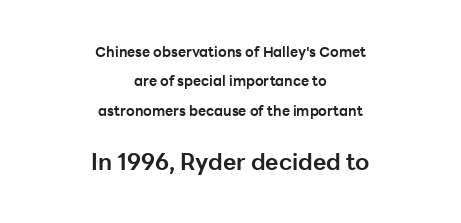
The image shows 23 px bold type, upright; set centered, loose line spacing (2.09x), normal letter spacing, not underlined; the second (bottom) block is 1.64x larger.
